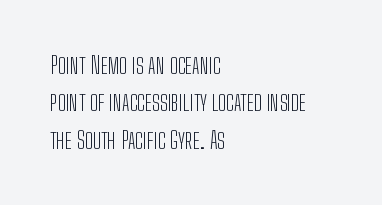
{"italic": "no", "bold": "no", "underline": "no", "align": "left", "line_spacing": "normal", "line_spacing_ratio": 1.56, "letter_spacing": "normal", "letter_spacing_em": 0.0, "glyph_px": 24}
